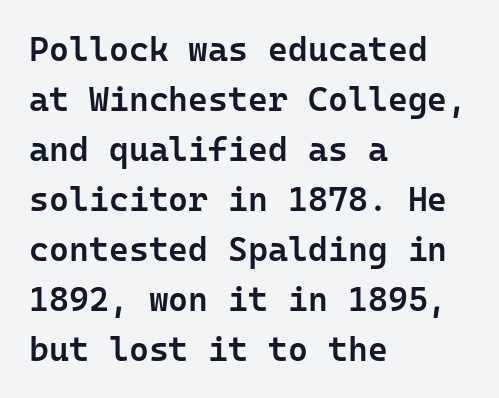
The image shows 34 px semibold sans-serif type, upright, monospaced; set left-aligned, normal line spacing (1.47x), normal letter spacing, not underlined; low stroke contrast and a medium x-height.
